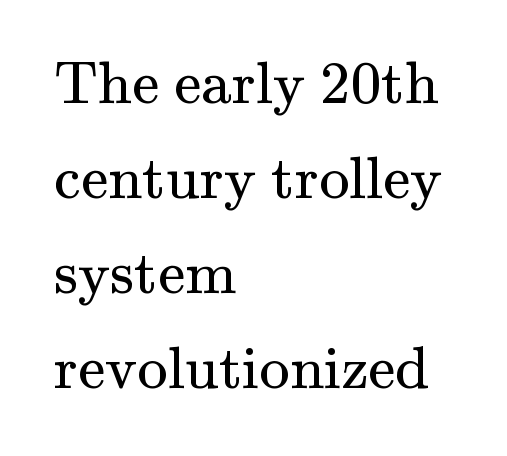
These lines are rendered in a variable-pitch font. Rendered with straight, roman letterforms. Caption: standard tracking, unaltered. These lines stack with their left ends in a neat column. Typographically, this falls in the serif category.
